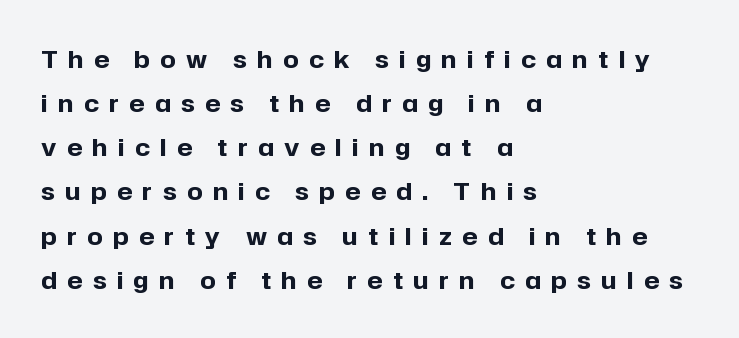
The image shows 24 px bold type, upright; set left-aligned, line spacing 1.84x, unusually wide letter spacing (+0.44 em), not underlined.
